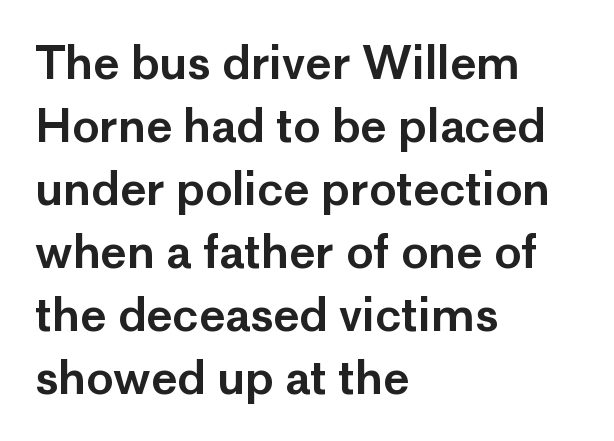
The area under the type is left untouched. This sample has the flowing, uneven cadence of proportional lettering. Observe the absence of serifs on each vertical stroke in this sample. The lettering stays uniformly vertical, giving the passage a roman look. The block of text has a typical density, with ordinary space between rows.
